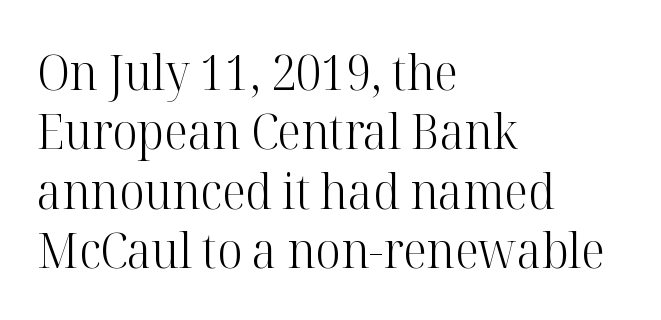
The image shows 49 px light serif type, upright; set left-aligned, line spacing 1.21x, normal letter spacing, not underlined; high stroke contrast and a medium x-height.
